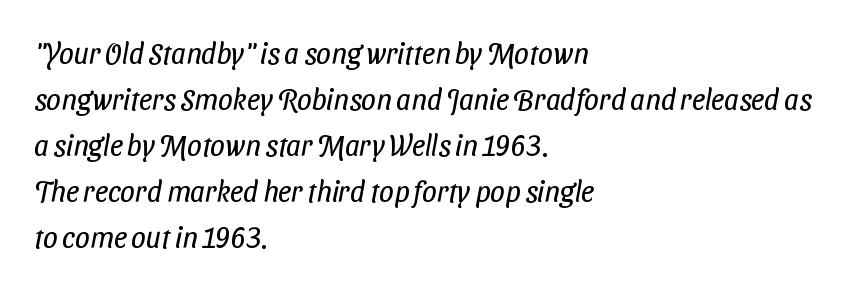
The image shows 29 px regular-weight, condensed sans-serif type; set left-aligned, normal line spacing (1.59x), normal letter spacing, not underlined; low stroke contrast and a medium x-height.
